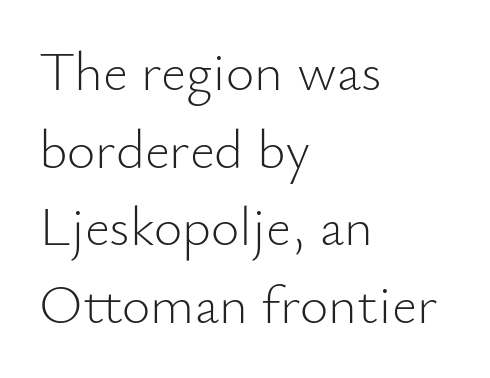
{"serif": "no", "italic": "no", "bold": "no", "weight": "light", "width": "normal", "stroke_contrast": "low", "x_height": "small", "monospaced": "no", "underline": "no", "align": "left", "line_spacing": "normal", "line_spacing_ratio": 1.41, "letter_spacing": "normal", "letter_spacing_em": 0.0, "glyph_px": 55}
